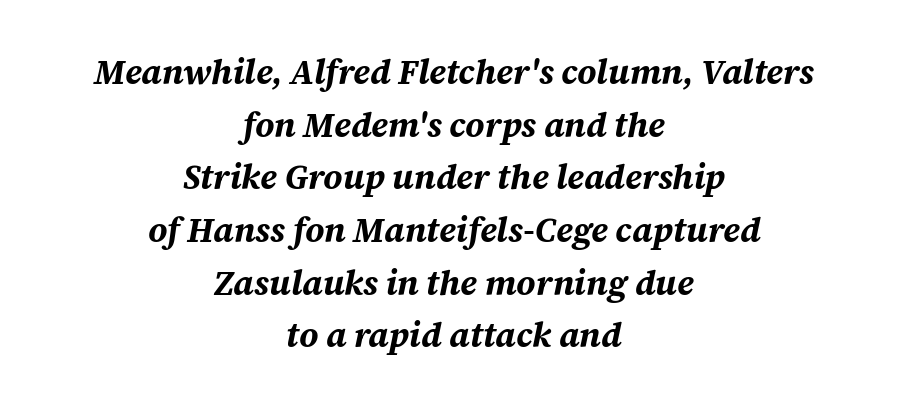
Q: Is the text bold? A: Yes.
Q: Is the text italic (slanted)? A: Yes, it leans right by about 12 degrees.
Q: Is the text underlined? A: No.
Q: How is the paragraph aligned? A: Centered.
Q: Is the spacing between letters normal or unusually wide? A: Normal.
Q: Is the spacing between lines tight, normal or loose? A: Normal.
Q: Width (condensed, normal, or wide)? A: Normal.
Q: Stroke contrast? A: Medium.
Q: x-height? A: Large.
Q: Monospaced? A: No.
